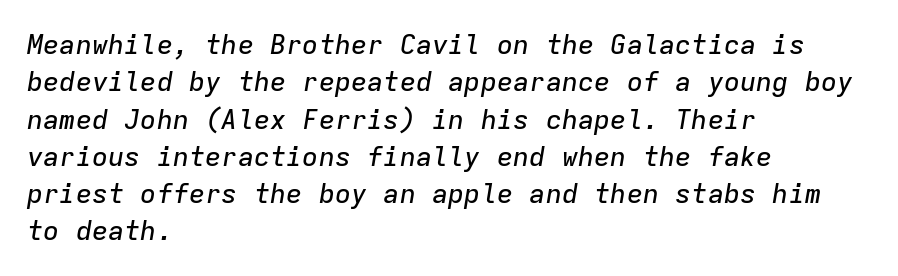
{"italic": "yes", "lean": "right", "slant_degrees": 9, "underline": "no", "align": "left", "line_spacing": "normal", "line_spacing_ratio": 1.38, "letter_spacing": "normal", "letter_spacing_em": 0.0, "glyph_px": 27}
